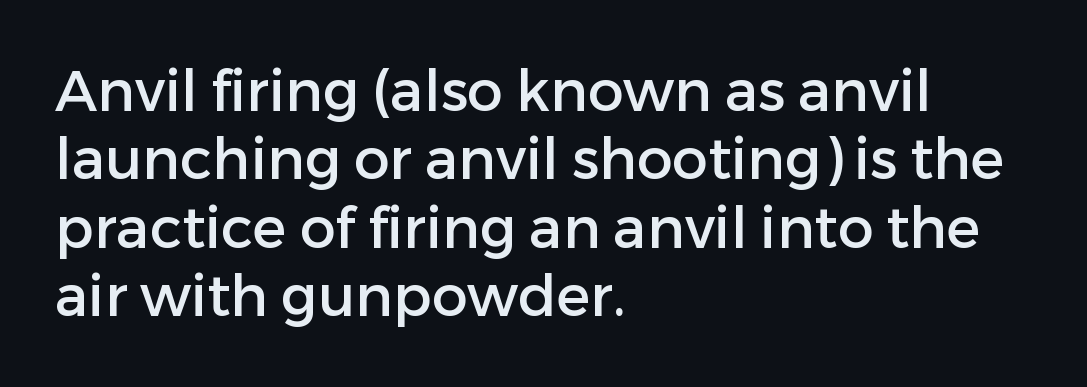
The face used here is a sans, in the tradition of grotesques and geometrics. Character widths vary here, with narrow letters taking less room than wide ones. These lines stack with their left ends in a neat column. In terms of posture, this sample is upright. Default kerning and tracking; the words read as compact shapes.
